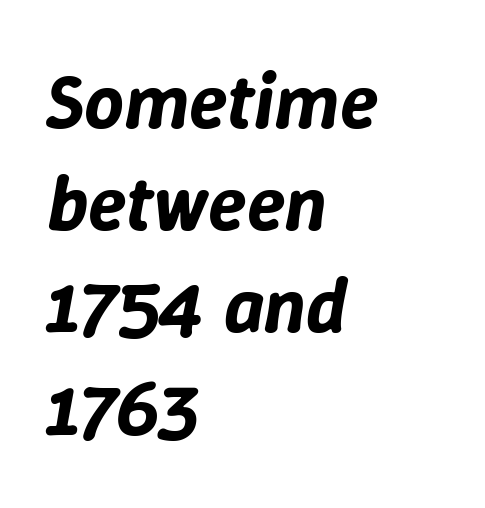
This sample is left-justified, so line endings fall wherever the words run out. Is there much room between lines? A standard amount, neither cramped nor airy. Emphasis-style slanted type is in use. The letters advance in unequal steps, a hallmark of proportional type. Nobody drew a line under any word here.
